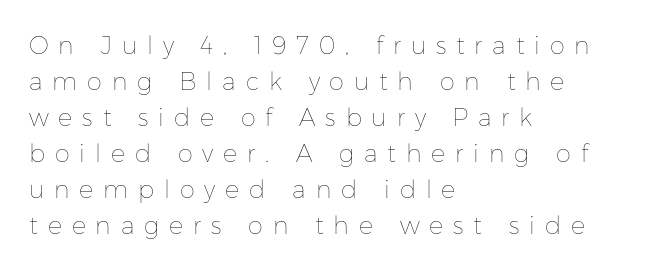
{"italic": "no", "bold": "no", "underline": "no", "align": "left", "line_spacing": "normal", "line_spacing_ratio": 1.5, "letter_spacing": "wide", "letter_spacing_em": 0.41, "glyph_px": 24}
